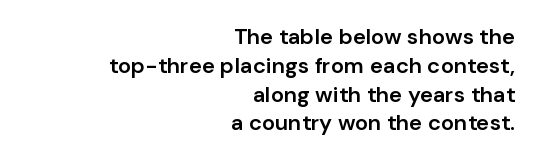
The image shows 22 px text type, upright; set right-aligned, normal line spacing (1.31x), normal letter spacing, not underlined.
